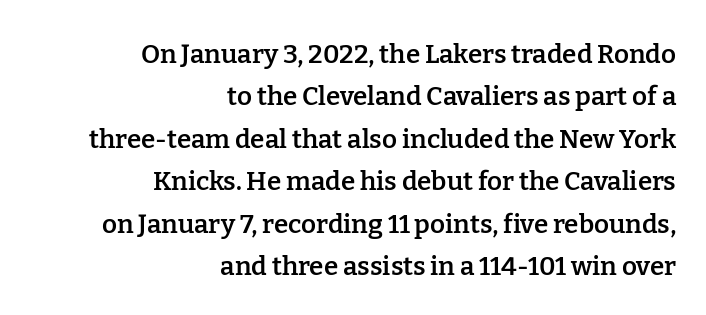
Q: Is the text bold? A: Semi-bold.
Q: Is the text italic (slanted)? A: No, it is upright.
Q: Is the text underlined? A: No.
Q: How is the paragraph aligned? A: Right-aligned.
Q: Is the spacing between letters normal or unusually wide? A: Normal.
Q: Is the spacing between lines tight, normal or loose? A: Normal.
